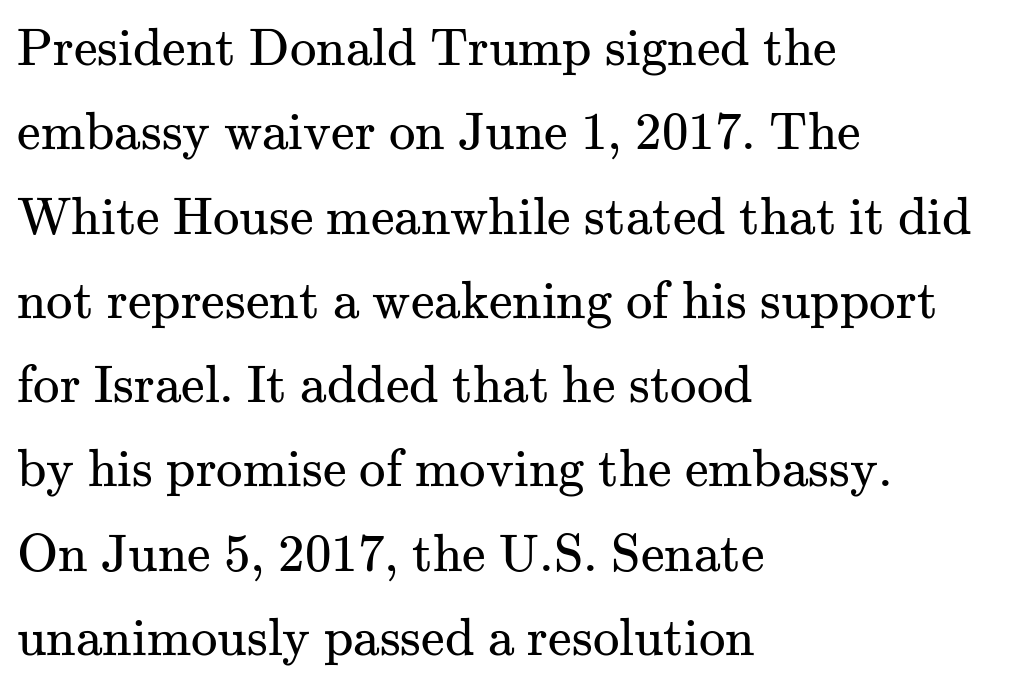
Q: Is the text bold? A: No.
Q: Is the text italic (slanted)? A: No, it is upright.
Q: Is the typeface a serif or a sans-serif typeface? A: Serif.
Q: Is the text underlined? A: No.
Q: How is the paragraph aligned? A: Left-aligned.
Q: Is the spacing between letters normal or unusually wide? A: Normal.
Q: Is the spacing between lines tight, normal or loose? A: Normal.
Q: Width (condensed, normal, or wide)? A: Normal.
Q: Stroke contrast? A: Medium.
Q: x-height? A: Small.
Q: Monospaced? A: No.
